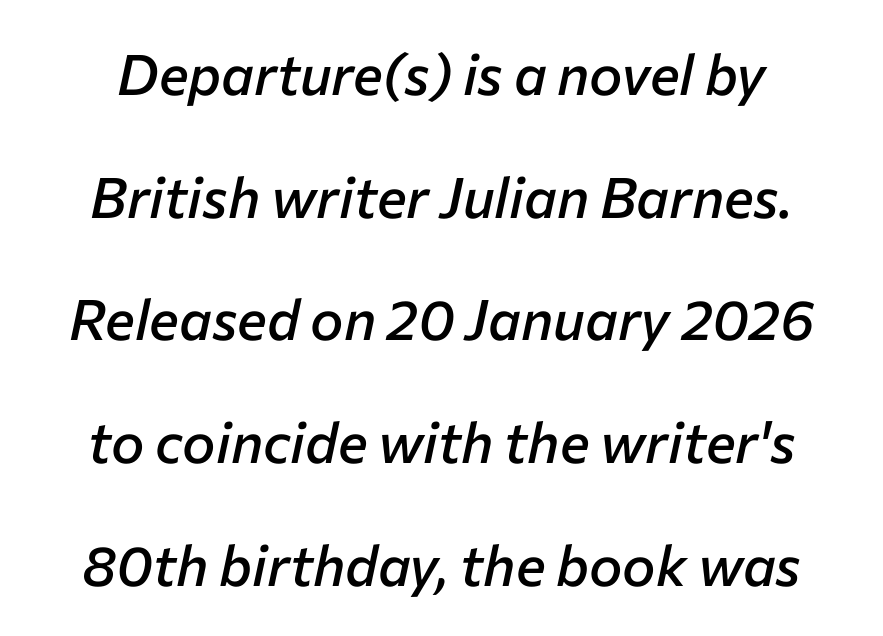
The image shows 56 px semibold type, italic (leaning right); set loose line spacing (2.19x), normal letter spacing, not underlined; low stroke contrast and a medium x-height.
